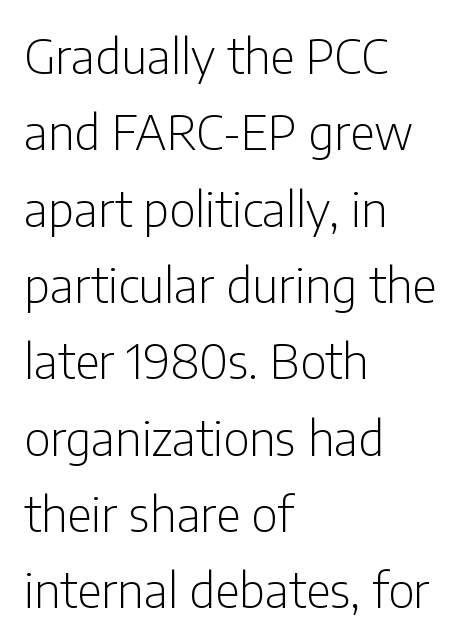
The image shows 48 px light, condensed sans-serif type, upright; set left-aligned, normal line spacing (1.59x), normal letter spacing, not underlined; low stroke contrast and a medium x-height.
